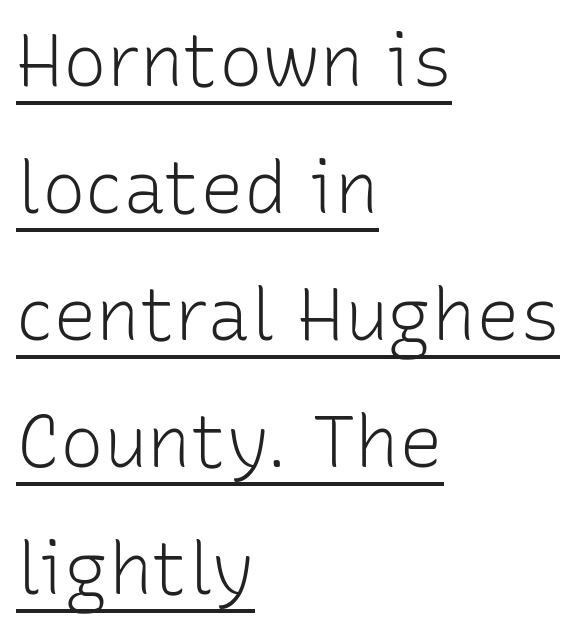
Q: Is the text bold? A: No.
Q: Is the text italic (slanted)? A: No, it is upright.
Q: Is the typeface a serif or a sans-serif typeface? A: Sans-serif.
Q: Is the text underlined? A: Yes.
Q: How is the paragraph aligned? A: Left-aligned.
Q: Is the spacing between letters normal or unusually wide? A: Normal.
Q: Width (condensed, normal, or wide)? A: Normal.
Q: Stroke contrast? A: Low.
Q: x-height? A: Medium.
Q: Monospaced? A: No.
